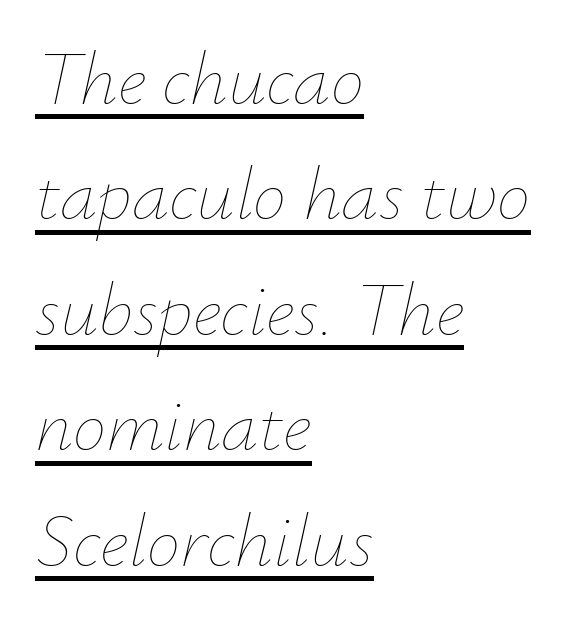
Heft: none added — not bold. Spacing between characters is what you'd get straight out of the box. Posture: slanted. The rendering uses natural spacing where letterforms have individual widths. Quick note: interline space is typical. The typesetter has applied underlining to the passage shown.
